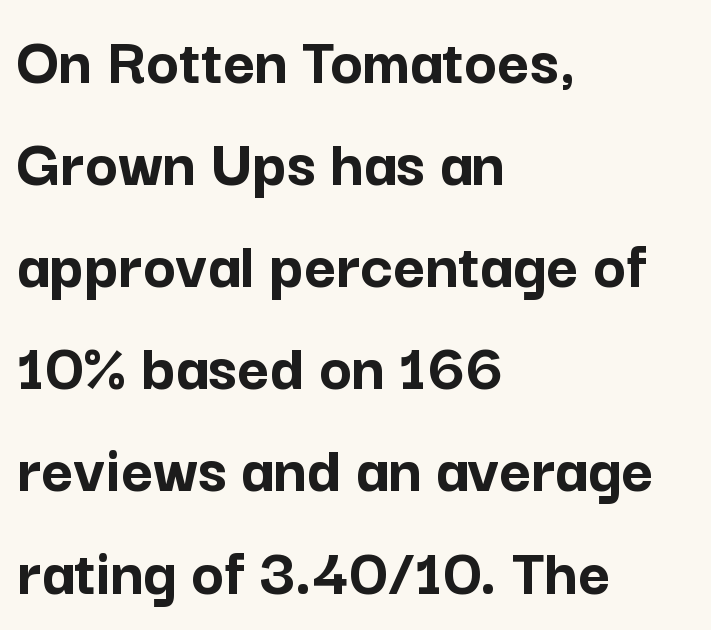
The image shows 69 px semibold sans-serif type, upright; set left-aligned, normal line spacing (1.48x), normal letter spacing, not underlined; low stroke contrast and a medium x-height.
